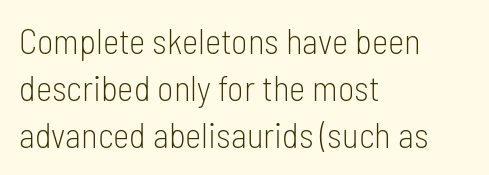
{"serif": "no", "italic": "no", "bold": "no", "weight": "light", "width": "condensed", "stroke_contrast": "low", "x_height": "medium", "monospaced": "no", "underline": "no", "align": "left", "line_spacing": "normal", "line_spacing_ratio": 1.35, "letter_spacing": "normal", "letter_spacing_em": 0.0, "glyph_px": 35}
